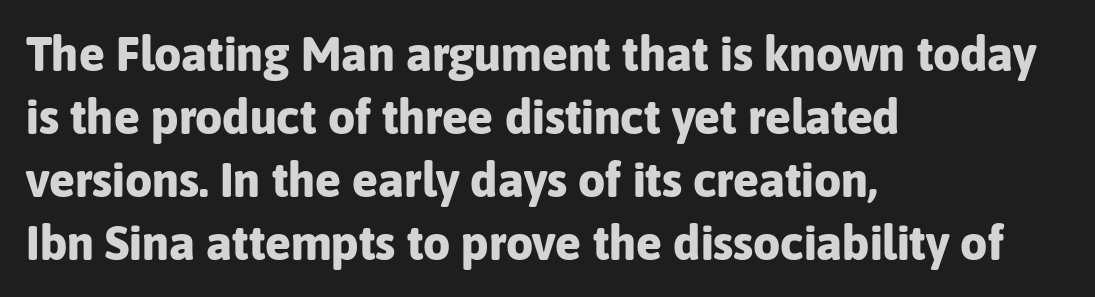
Glance below the letters and you will spot only blank space. Is the block centered? No — it sits flush against the left margin. Short note: letters normally spaced. Each letter keeps its own natural width here, so spacing adapts to shape.
